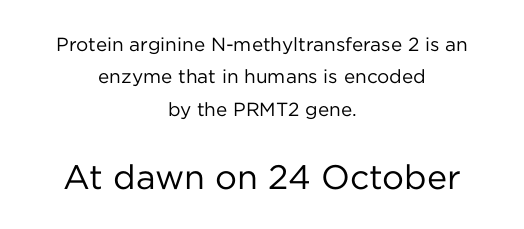
The image shows 34 px regular-weight sans-serif type, upright; set centered, line spacing 1.71x, normal letter spacing, not underlined; the second (bottom) block is 1.79x larger; low stroke contrast and a medium x-height.
